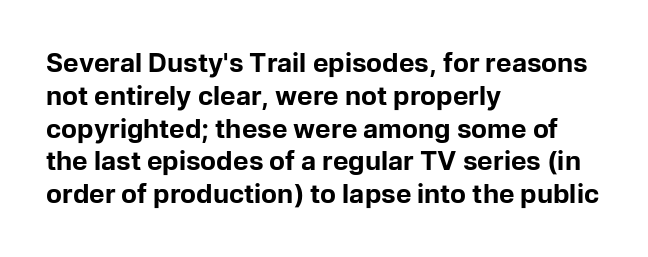
Q: Is the text bold? A: Yes.
Q: Is the text italic (slanted)? A: No, it is upright.
Q: Is the text underlined? A: No.
Q: How is the paragraph aligned? A: Left-aligned.
Q: Is the spacing between letters normal or unusually wide? A: Normal.
Q: Is the spacing between lines tight, normal or loose? A: Normal.
